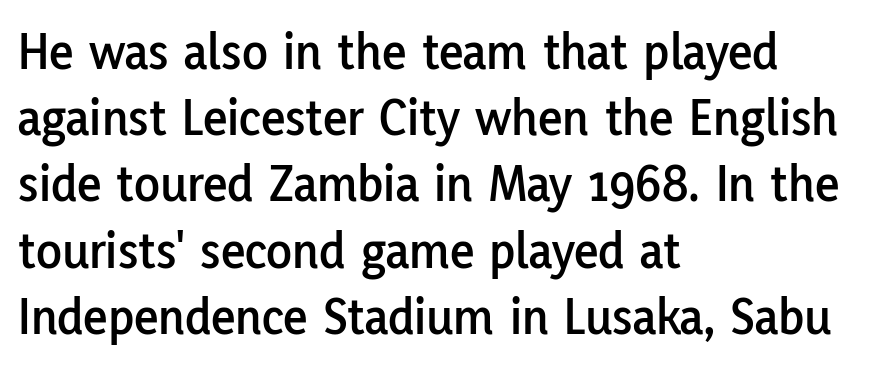
The paragraph shown leans on its left margin. The lines sit at an ordinary, default distance from one another. Classification — sans serif. Here the designer chose a conventional face with non-uniform glyph widths.
